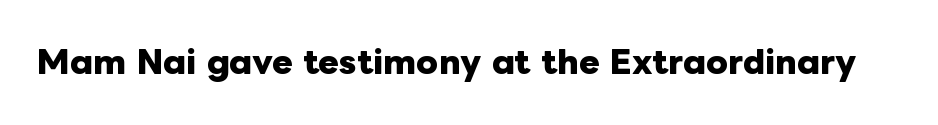
{"italic": "no", "bold": "yes", "weight": "heavy", "width": "normal", "stroke_contrast": "low", "x_height": "medium", "monospaced": "no", "underline": "no", "letter_spacing": "normal", "letter_spacing_em": 0.0, "glyph_px": 31}
